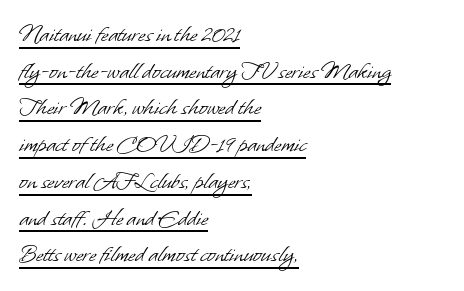
{"bold": "no", "underline": "yes", "align": "left", "line_spacing": "normal", "line_spacing_ratio": 1.47, "letter_spacing": "normal", "letter_spacing_em": 0.0, "glyph_px": 25}
